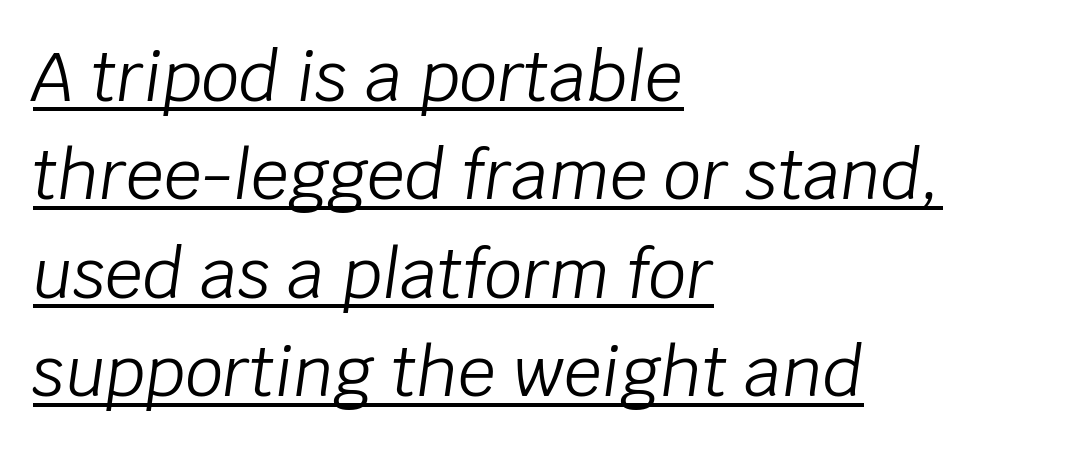
Q: Is the text bold? A: No.
Q: Is the text italic (slanted)? A: Yes, it leans right by about 8 degrees.
Q: Is the text underlined? A: Yes.
Q: How is the paragraph aligned? A: Left-aligned.
Q: Is the spacing between letters normal or unusually wide? A: Normal.
Q: Is the spacing between lines tight, normal or loose? A: Normal.
Q: Width (condensed, normal, or wide)? A: Normal.
Q: Stroke contrast? A: Low.
Q: x-height? A: Large.
Q: Monospaced? A: No.
